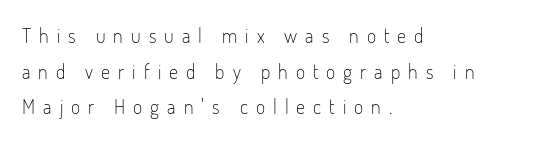
Q: Is the text bold? A: No.
Q: Is the text italic (slanted)? A: No, it is upright.
Q: Is the text underlined? A: No.
Q: How is the paragraph aligned? A: Left-aligned.
Q: Is the spacing between letters normal or unusually wide? A: Unusually wide.
